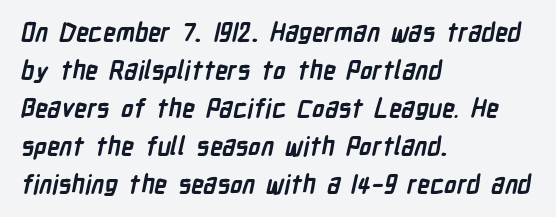
Q: Is the text bold? A: Yes.
Q: Is the text underlined? A: No.
Q: How is the paragraph aligned? A: Left-aligned.
Q: Is the spacing between letters normal or unusually wide? A: Normal.
Q: Is the spacing between lines tight, normal or loose? A: Normal.
